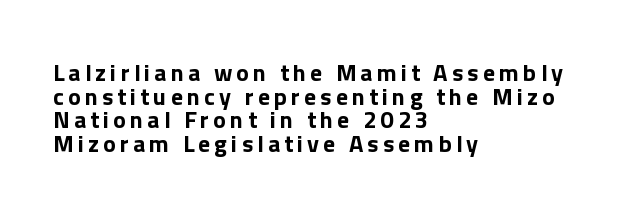
{"italic": "no", "bold": "yes", "underline": "no", "align": "left", "line_spacing": "tight", "line_spacing_ratio": 0.98, "glyph_px": 24}
